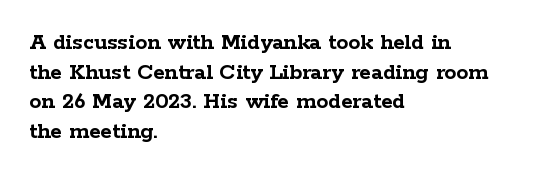
{"italic": "no", "bold": "yes", "underline": "no", "align": "left", "line_spacing_ratio": 1.23, "letter_spacing": "normal", "letter_spacing_em": 0.0, "glyph_px": 24}
